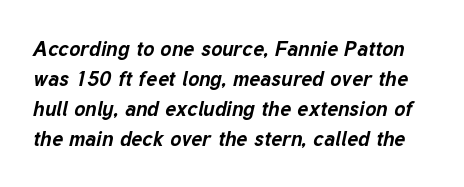
The image shows 21 px bold type, italic (leaning right); set normal line spacing (1.43x), normal letter spacing, not underlined.
